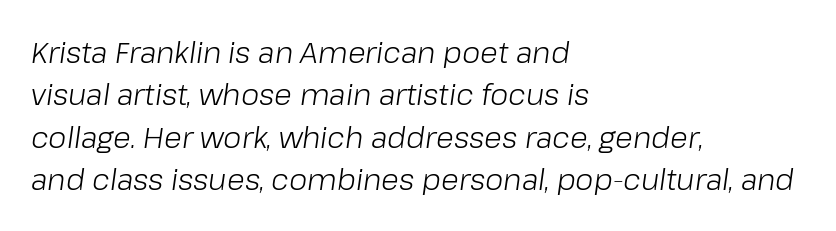
Regarding leading, the lines here are spaced in the standard way. Only glyphs here, with clear space below each row. Italic: yes, the glyphs are oblique. This sample uses plain, unmodified letter spacing.
